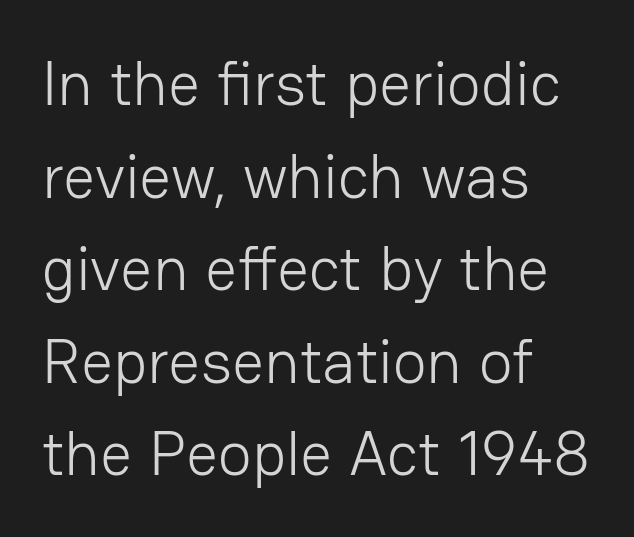
Q: Is the text bold? A: No.
Q: Is the text italic (slanted)? A: No, it is upright.
Q: Is the typeface a serif or a sans-serif typeface? A: Sans-serif.
Q: Is the text underlined? A: No.
Q: How is the paragraph aligned? A: Left-aligned.
Q: Is the spacing between letters normal or unusually wide? A: Normal.
Q: Is the spacing between lines tight, normal or loose? A: Normal.
Q: Width (condensed, normal, or wide)? A: Normal.
Q: Stroke contrast? A: Low.
Q: x-height? A: Medium.
Q: Monospaced? A: No.
